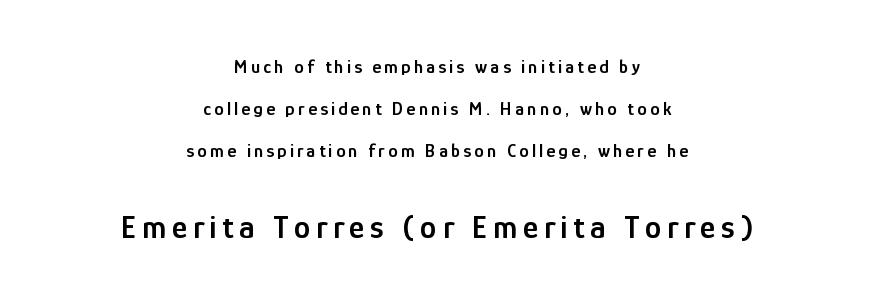
The image shows 33 px semibold, condensed sans-serif type, upright; set centered, loose line spacing (2.22x), not underlined; the second (bottom) block is 1.74x larger; low stroke contrast and a medium x-height.
